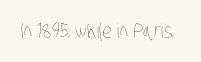
The image shows 20 px text type; set normal letter spacing, not underlined.
